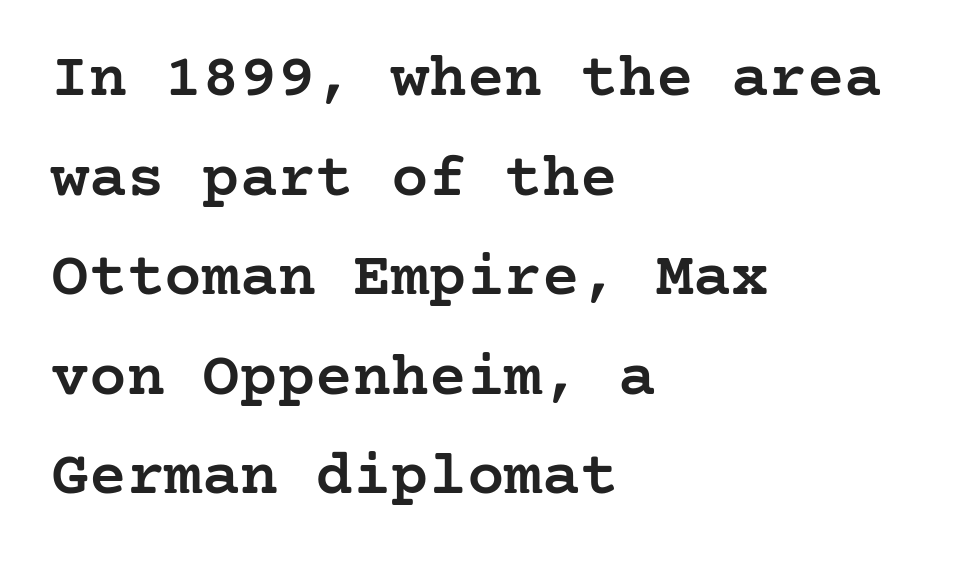
{"serif": "yes", "italic": "no", "bold": "semi", "weight": "semibold", "width": "normal", "stroke_contrast": "low", "x_height": "medium", "underline": "no", "align": "left", "line_spacing": "normal", "line_spacing_ratio": 1.58, "letter_spacing": "normal", "letter_spacing_em": 0.0, "glyph_px": 63}
